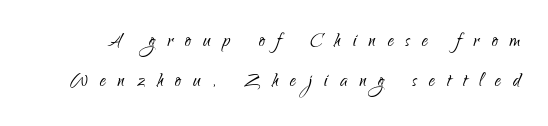
The lines sit at an ordinary, default distance from one another. Any mark beneath the type? The region is blank. The weight would be labelled regular, book, light, or lighter still.
